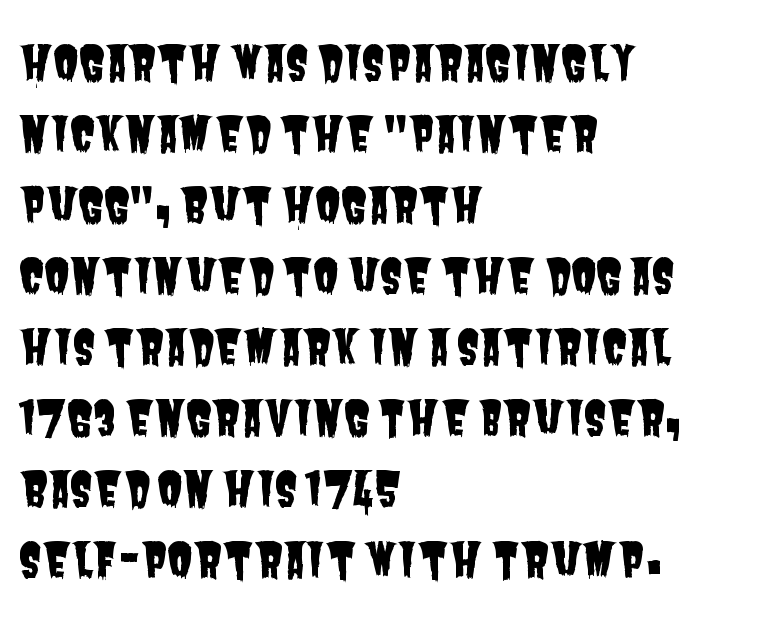
Q: Is the typeface a serif or a sans-serif typeface? A: Sans-serif.
Q: Is the text underlined? A: No.
Q: How is the paragraph aligned? A: Left-aligned.
Q: Is the spacing between letters normal or unusually wide? A: Normal.
Q: Is the spacing between lines tight, normal or loose? A: Normal.
Q: Width (condensed, normal, or wide)? A: Condensed.
Q: Stroke contrast? A: Low.
Q: x-height? A: Large.
Q: Monospaced? A: No.
